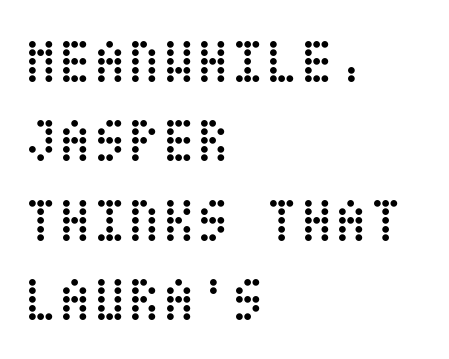
{"italic": "no", "bold": "no", "weight": "regular", "width": "condensed", "stroke_contrast": "low", "x_height": "large", "underline": "no", "align": "left", "line_spacing": "normal", "line_spacing_ratio": 1.26, "letter_spacing": "normal", "letter_spacing_em": 0.0, "glyph_px": 63}
